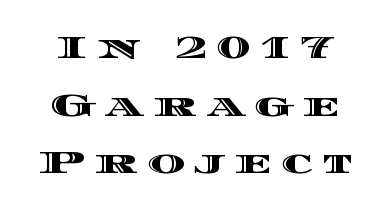
Q: Is the text italic (slanted)? A: No, it is upright.
Q: Is the text underlined? A: No.
Q: Is the spacing between letters normal or unusually wide? A: Unusually wide.
Q: Width (condensed, normal, or wide)? A: Wide.
Q: x-height? A: Large.
Q: Monospaced? A: No.
